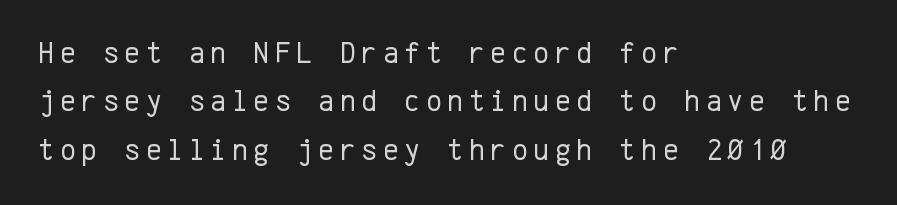
Q: Is the text bold? A: No.
Q: Is the text italic (slanted)? A: No, it is upright.
Q: Is the typeface a serif or a sans-serif typeface? A: Sans-serif.
Q: Is the text underlined? A: No.
Q: How is the paragraph aligned? A: Left-aligned.
Q: Is the spacing between lines tight, normal or loose? A: Normal.
Q: Width (condensed, normal, or wide)? A: Normal.
Q: Stroke contrast? A: Low.
Q: x-height? A: Medium.
Q: Monospaced? A: Yes.
